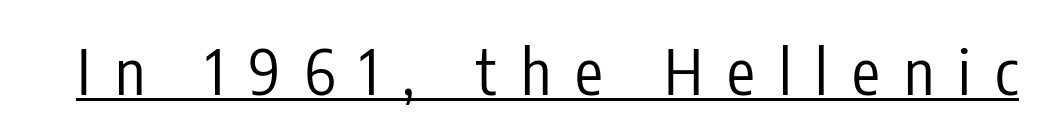
Q: Is the text bold? A: No.
Q: Is the text italic (slanted)? A: No, it is upright.
Q: Is the typeface a serif or a sans-serif typeface? A: Sans-serif.
Q: Is the text underlined? A: Yes.
Q: Is the spacing between letters normal or unusually wide? A: Unusually wide.
Q: Width (condensed, normal, or wide)? A: Condensed.
Q: Stroke contrast? A: Low.
Q: x-height? A: Medium.
Q: Monospaced? A: No.
